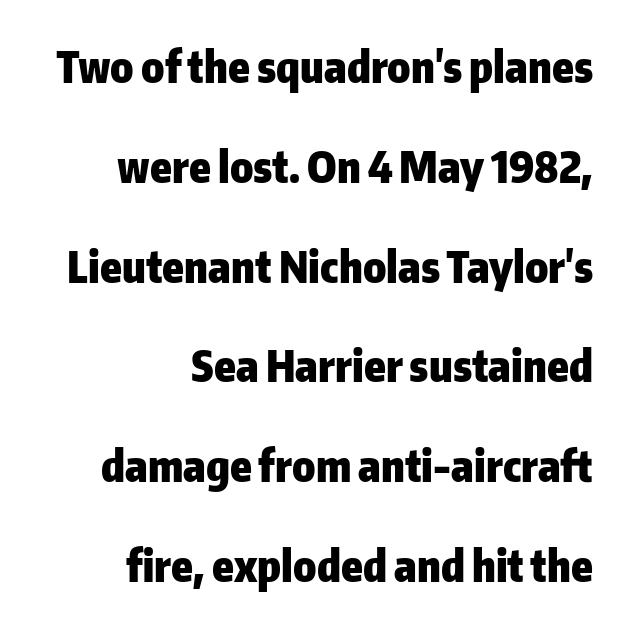
The image shows 43 px heavy sans-serif type, upright; set right-aligned, loose line spacing (2.32x), normal letter spacing, not underlined; low stroke contrast and a medium x-height.
